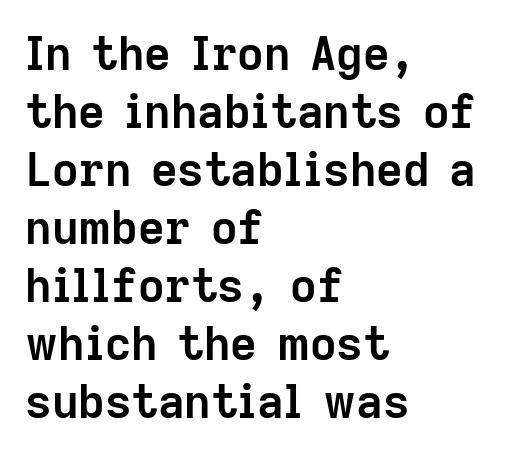
{"serif": "no", "italic": "no", "bold": "yes", "weight": "semibold", "width": "normal", "stroke_contrast": "low", "x_height": "medium", "monospaced": "no", "underline": "no", "align": "left", "line_spacing": "normal", "line_spacing_ratio": 1.26, "letter_spacing": "normal", "letter_spacing_em": 0.0, "glyph_px": 46}
